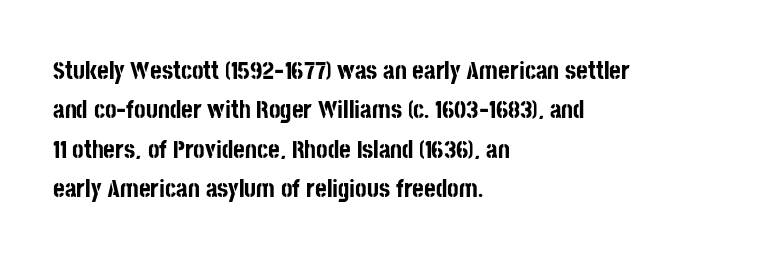
{"italic": "no", "bold": "yes", "underline": "no", "align": "left", "line_spacing": "normal", "line_spacing_ratio": 1.58, "letter_spacing": "normal", "letter_spacing_em": 0.0, "glyph_px": 25}
